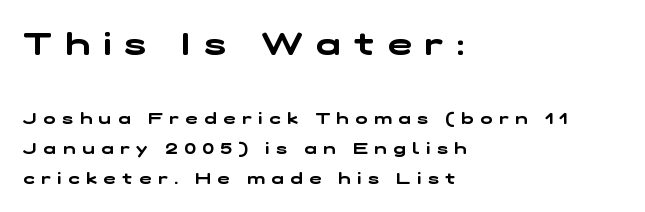
{"serif": "no", "width": "wide", "stroke_contrast": "low", "x_height": "medium", "monospaced": "no", "underline": "no", "align": "left", "line_spacing_ratio": 1.87, "letter_spacing": "wide", "letter_spacing_em": 0.43, "larger_block": "first", "size_ratio": 2.0, "glyph_px": 32}
